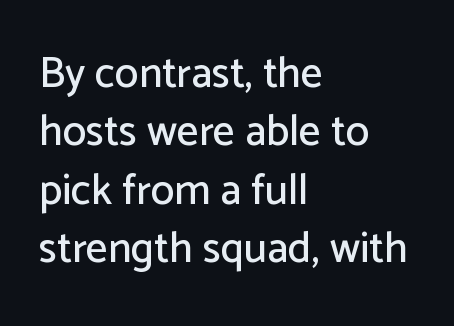
Q: Is the text italic (slanted)? A: No, it is upright.
Q: Is the typeface a serif or a sans-serif typeface? A: Sans-serif.
Q: Is the text underlined? A: No.
Q: How is the paragraph aligned? A: Left-aligned.
Q: Is the spacing between letters normal or unusually wide? A: Normal.
Q: Is the spacing between lines tight, normal or loose? A: Normal.
Q: Width (condensed, normal, or wide)? A: Normal.
Q: Stroke contrast? A: Low.
Q: x-height? A: Medium.
Q: Monospaced? A: No.
